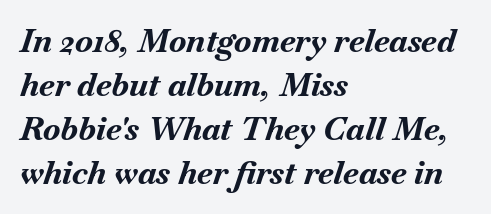
The image shows 32 px bold type, italic (leaning right); set left-aligned, normal line spacing (1.37x), normal letter spacing, not underlined; medium stroke contrast and a small x-height.
